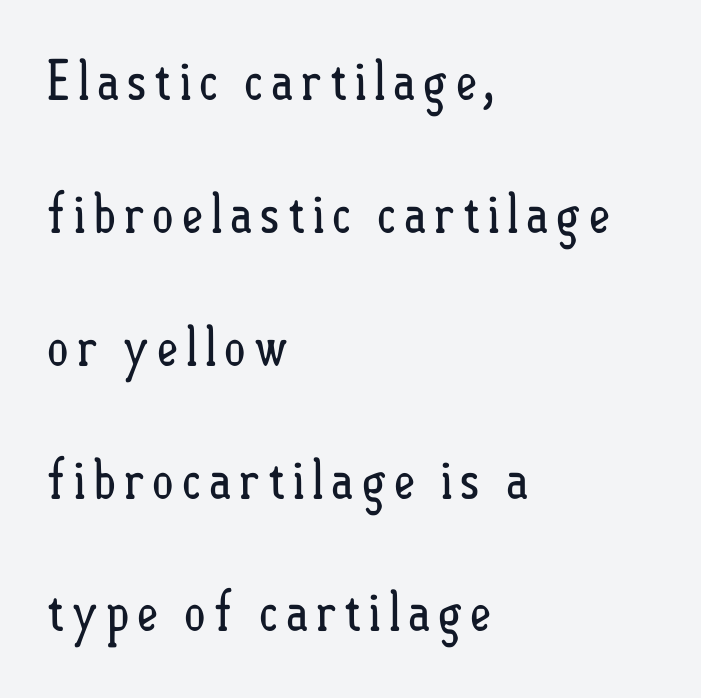
Q: Is the text bold? A: No.
Q: Is the text italic (slanted)? A: No, it is upright.
Q: Is the text underlined? A: No.
Q: How is the paragraph aligned? A: Left-aligned.
Q: Is the spacing between lines tight, normal or loose? A: Loose.
Q: Width (condensed, normal, or wide)? A: Condensed.
Q: Stroke contrast? A: Low.
Q: x-height? A: Small.
Q: Monospaced? A: No.
